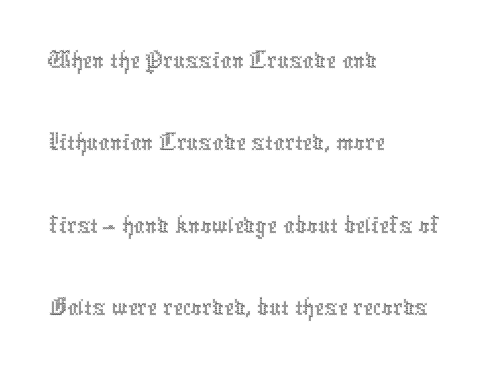
{"italic": "no", "bold": "no", "weight": "thin", "width": "condensed", "x_height": "medium", "monospaced": "no", "underline": "no", "align": "left", "line_spacing": "normal", "line_spacing_ratio": 1.5, "letter_spacing": "normal", "letter_spacing_em": 0.0, "glyph_px": 55}
